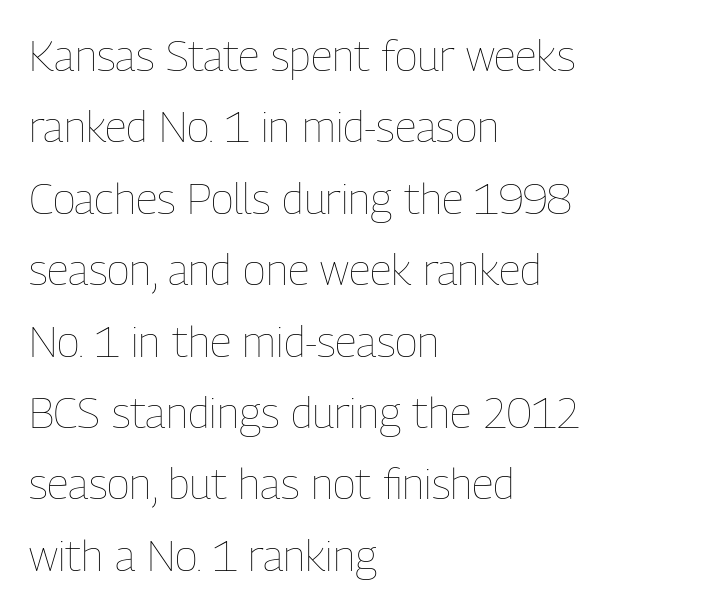
Q: Is the text bold? A: No.
Q: Is the text italic (slanted)? A: No, it is upright.
Q: Is the text underlined? A: No.
Q: How is the paragraph aligned? A: Left-aligned.
Q: Is the spacing between letters normal or unusually wide? A: Normal.
Q: Is the spacing between lines tight, normal or loose? A: Normal.
Q: Width (condensed, normal, or wide)? A: Condensed.
Q: Stroke contrast? A: Low.
Q: x-height? A: Medium.
Q: Monospaced? A: No.
